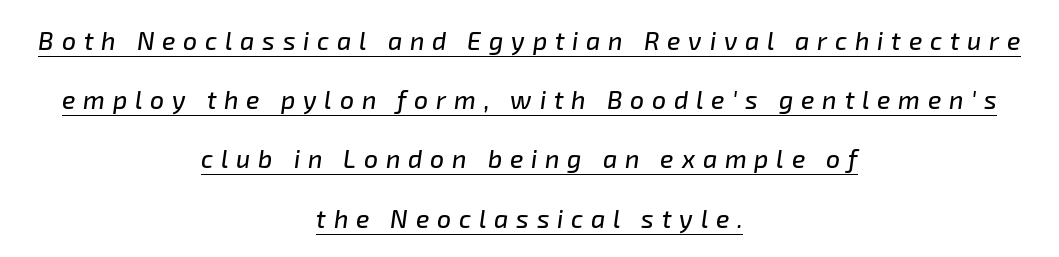
Q: Is the text italic (slanted)? A: Yes, it leans right by about 8 degrees.
Q: Is the text underlined? A: Yes.
Q: How is the paragraph aligned? A: Centered.
Q: Is the spacing between letters normal or unusually wide? A: Unusually wide.
Q: Is the spacing between lines tight, normal or loose? A: Loose.
